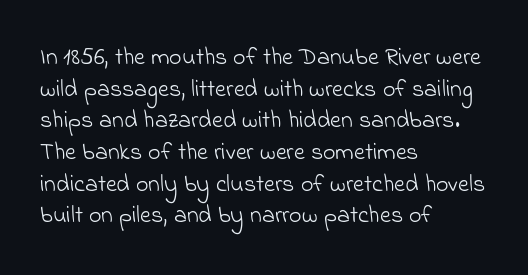
Q: Is the text bold? A: No.
Q: Is the text underlined? A: No.
Q: How is the paragraph aligned? A: Left-aligned.
Q: Is the spacing between letters normal or unusually wide? A: Normal.
Q: Is the spacing between lines tight, normal or loose? A: Normal.
